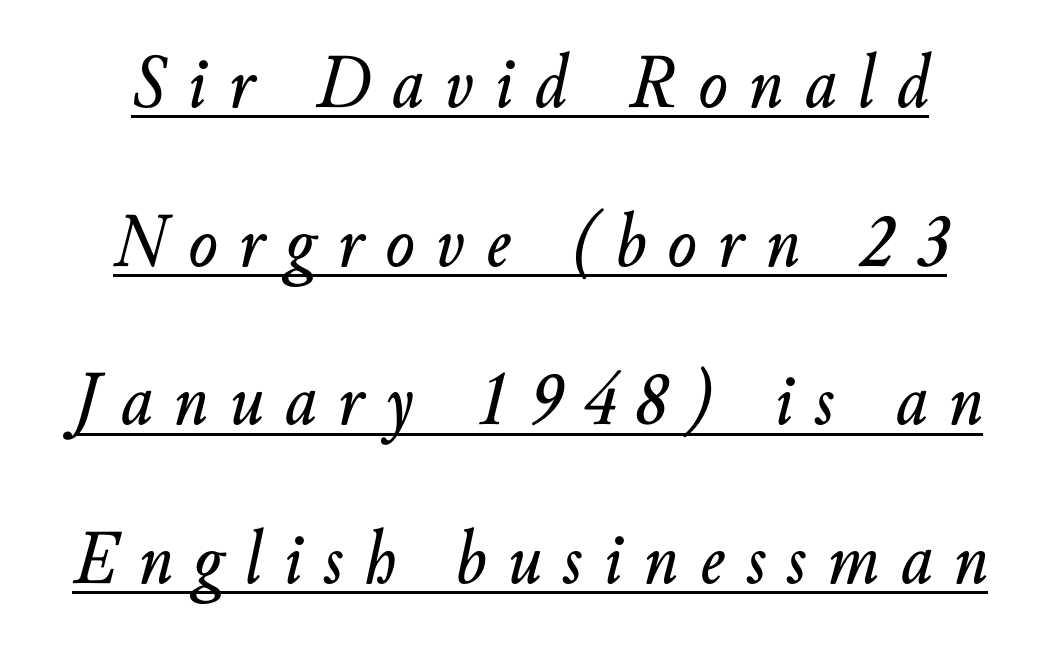
The image shows 77 px text type, italic (leaning right); set centered, loose line spacing (2.06x), unusually wide letter spacing (+0.28 em), underlined; low stroke contrast and a small x-height.
